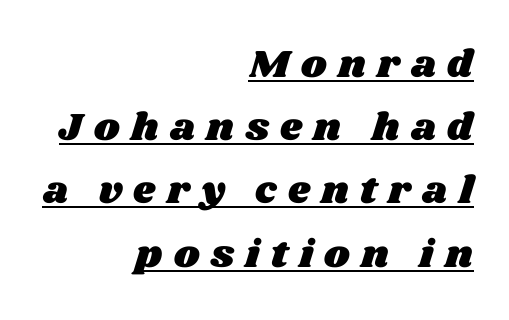
{"width": "wide", "stroke_contrast": "medium", "x_height": "large", "monospaced": "no", "underline": "yes", "align": "right", "line_spacing": "normal", "line_spacing_ratio": 1.62, "letter_spacing": "wide", "letter_spacing_em": 0.29, "glyph_px": 39}
